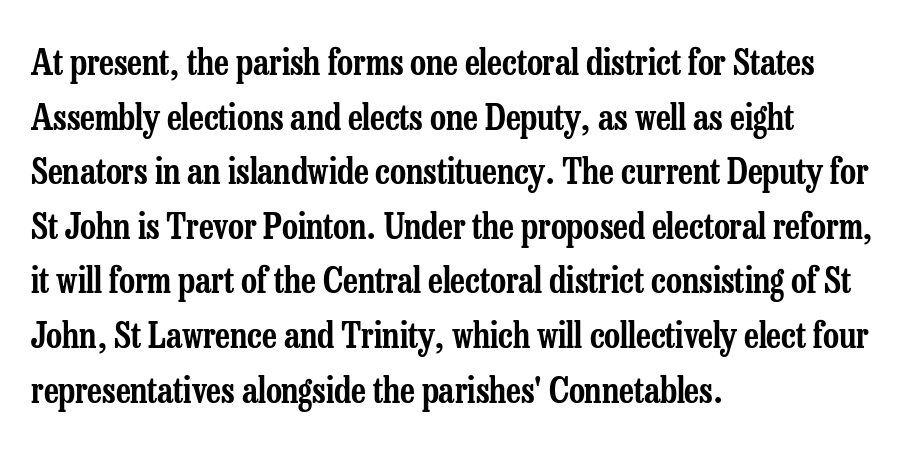
{"serif": "yes", "italic": "no", "width": "condensed", "stroke_contrast": "low", "x_height": "medium", "monospaced": "no", "underline": "no", "align": "left", "line_spacing": "normal", "line_spacing_ratio": 1.56, "letter_spacing": "normal", "letter_spacing_em": 0.0, "glyph_px": 35}
